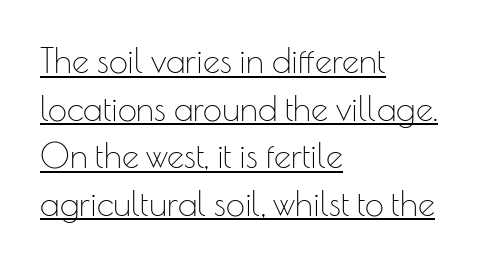
{"serif": "no", "italic": "no", "bold": "no", "weight": "thin", "width": "normal", "stroke_contrast": "low", "x_height": "small", "monospaced": "no", "underline": "yes", "align": "left", "line_spacing": "normal", "line_spacing_ratio": 1.4, "letter_spacing": "normal", "letter_spacing_em": 0.0, "glyph_px": 34}
